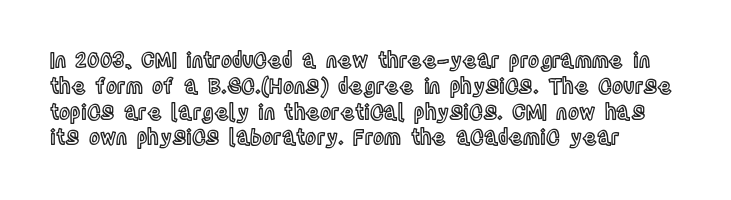
{"italic": "no", "underline": "no", "line_spacing_ratio": 1.23, "letter_spacing": "normal", "letter_spacing_em": 0.0, "glyph_px": 21}
